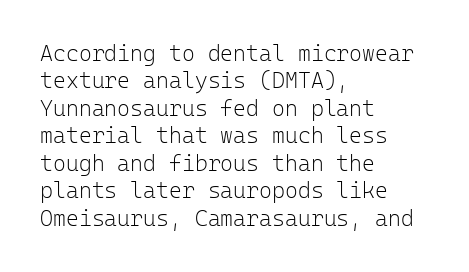
{"italic": "no", "bold": "no", "underline": "no", "align": "left", "line_spacing": "normal", "line_spacing_ratio": 1.25, "letter_spacing": "normal", "letter_spacing_em": 0.0, "glyph_px": 22}
